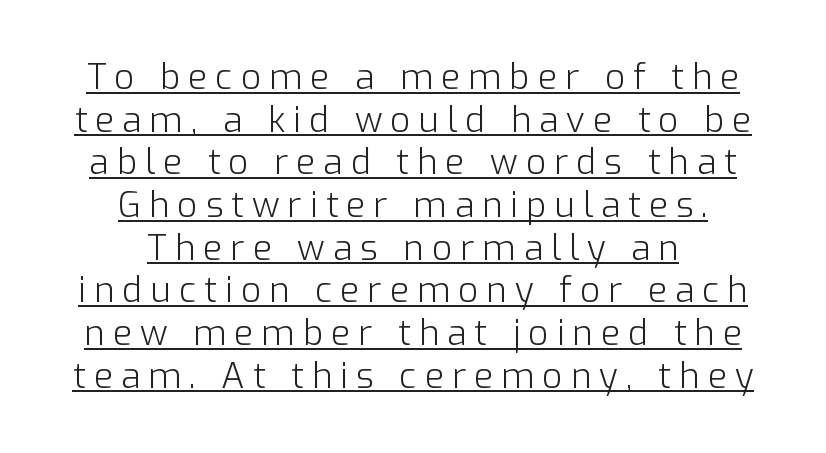
Q: Is the text bold? A: No.
Q: Is the text italic (slanted)? A: No, it is upright.
Q: Is the typeface a serif or a sans-serif typeface? A: Sans-serif.
Q: Is the text underlined? A: Yes.
Q: How is the paragraph aligned? A: Centered.
Q: Is the spacing between letters normal or unusually wide? A: Unusually wide.
Q: Width (condensed, normal, or wide)? A: Normal.
Q: Stroke contrast? A: Low.
Q: x-height? A: Medium.
Q: Monospaced? A: No.
